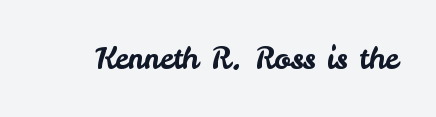
Think of a printed novel: that variable character pitch is what you see here. The designer went with a sans here, leaving each stem footless. Rule under the text: the space is simply empty. Inter-character spacing is left at the font's built-in metrics.
